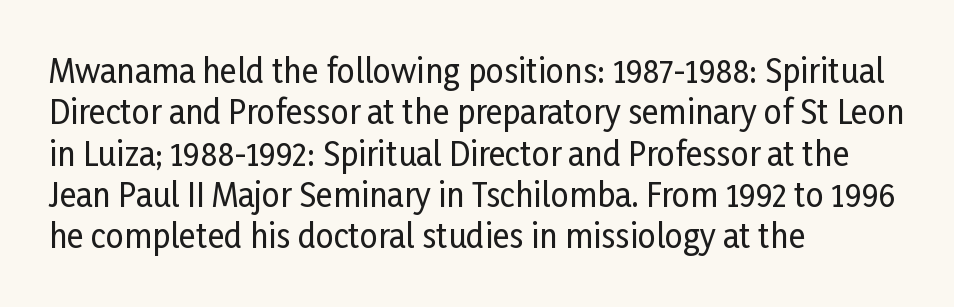
Do the letters lean? They stand straight. Line beginnings align vertically; line endings do not. The tracking reads as untouched default to a designer's eye. Interline gaps are of average width in this sample.
